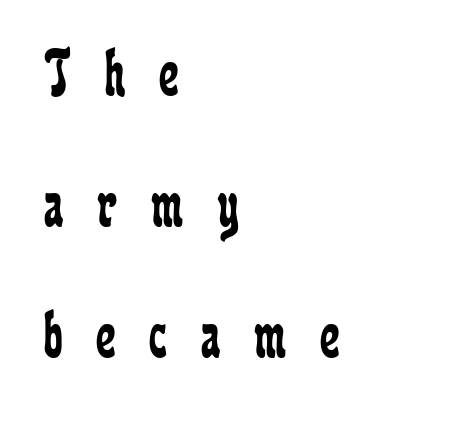
Q: Is the text bold? A: No.
Q: Is the text italic (slanted)? A: No, it is upright.
Q: Is the typeface a serif or a sans-serif typeface? A: Serif.
Q: Is the text underlined? A: No.
Q: How is the paragraph aligned? A: Left-aligned.
Q: Is the spacing between letters normal or unusually wide? A: Unusually wide.
Q: Is the spacing between lines tight, normal or loose? A: Loose.
Q: Width (condensed, normal, or wide)? A: Condensed.
Q: Stroke contrast? A: Low.
Q: x-height? A: Medium.
Q: Monospaced? A: No.
